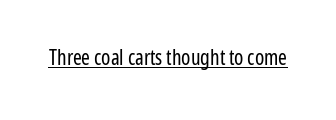
Q: Is the text bold? A: No.
Q: Is the text italic (slanted)? A: No, it is upright.
Q: Is the text underlined? A: Yes.
Q: Is the spacing between letters normal or unusually wide? A: Normal.
